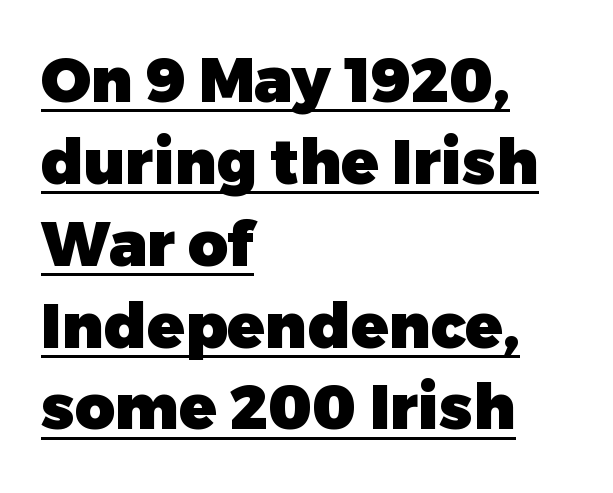
Where is the straight margin? On the left. Students, observe the line beneath the letters — that is underlining. Quick note: not italic, upright. The passage shown is typed in a proportional face where columns would drift. To sum up the face: it is a sans, with no serifs. Summary of vertical rhythm: regular, with standard interline spacing.
